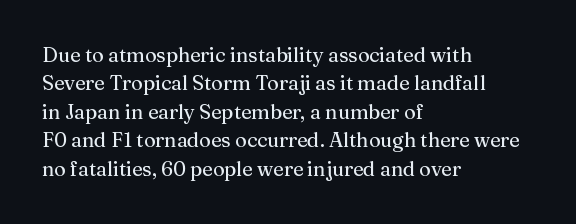
Reading down the block, your eye returns to a fixed left position each line. What stands out about the letter spacing? Nothing — it is the standard amount. The specimen reads as upright at a glance. The designer left line spacing at the default.
